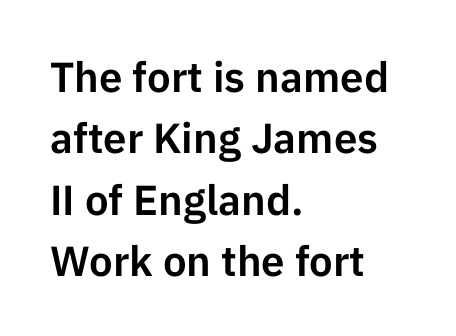
The image shows 42 px sans-serif type, upright; set left-aligned, normal line spacing (1.46x), normal letter spacing, not underlined; low stroke contrast and a medium x-height.
